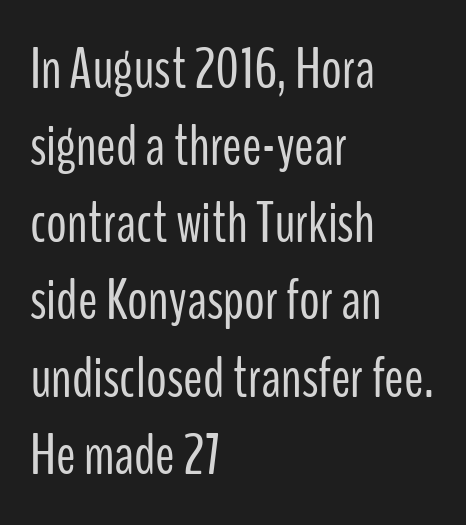
{"serif": "no", "italic": "no", "bold": "no", "weight": "light", "width": "condensed", "stroke_contrast": "low", "x_height": "medium", "monospaced": "no", "underline": "no", "align": "left", "line_spacing": "normal", "line_spacing_ratio": 1.33, "letter_spacing": "normal", "letter_spacing_em": 0.0, "glyph_px": 58}
